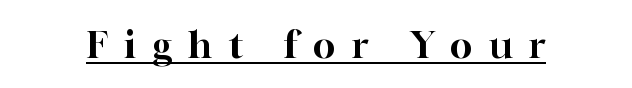
Q: Is the text italic (slanted)? A: No, it is upright.
Q: Is the typeface a serif or a sans-serif typeface? A: Serif.
Q: Is the text underlined? A: Yes.
Q: Is the spacing between letters normal or unusually wide? A: Unusually wide.
Q: Width (condensed, normal, or wide)? A: Normal.
Q: Stroke contrast? A: High.
Q: x-height? A: Medium.
Q: Monospaced? A: No.
